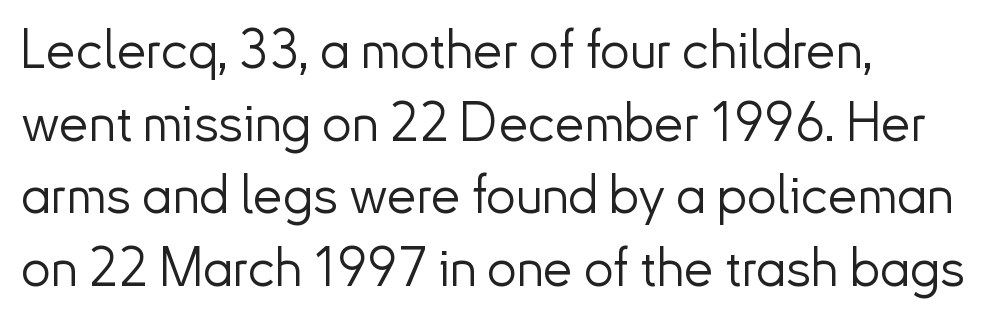
The passage shown is not bold in any degree. Typographically, this falls in the sans-serif category. You could not count columns in this text — the font is proportionally spaced. A bare baseline throughout the passage. The typography opts for an upright posture over an oblique one. The gaps between neighbouring characters are ordinary and unremarkable.
